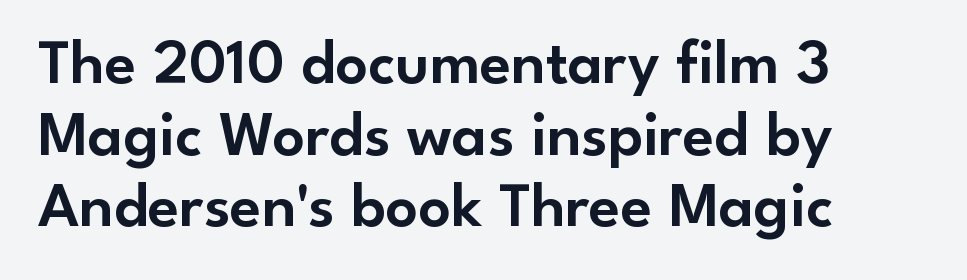
The image shows 64 px sans-serif type, upright; set left-aligned, tight line spacing (1.12x), normal letter spacing, not underlined; low stroke contrast and a small x-height.
